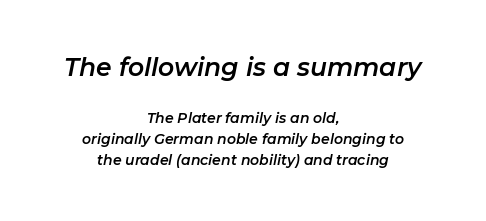
Q: Is the text italic (slanted)? A: Yes, it leans right by about 11 degrees.
Q: Is the text underlined? A: No.
Q: How is the paragraph aligned? A: Centered.
Q: Is the spacing between letters normal or unusually wide? A: Normal.
Q: Is the spacing between lines tight, normal or loose? A: Normal.
Q: Which block of text is set in a larger size, the first (top) or the second (bottom)? A: The first (top) one.
